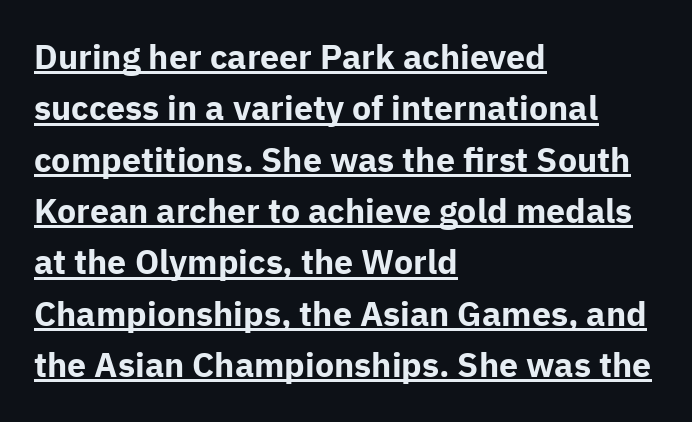
Q: Is the text bold? A: Yes.
Q: Is the text italic (slanted)? A: No, it is upright.
Q: Is the typeface a serif or a sans-serif typeface? A: Sans-serif.
Q: Is the text underlined? A: Yes.
Q: How is the paragraph aligned? A: Left-aligned.
Q: Is the spacing between letters normal or unusually wide? A: Normal.
Q: Is the spacing between lines tight, normal or loose? A: Normal.
Q: Width (condensed, normal, or wide)? A: Normal.
Q: Stroke contrast? A: Low.
Q: x-height? A: Medium.
Q: Monospaced? A: No.
